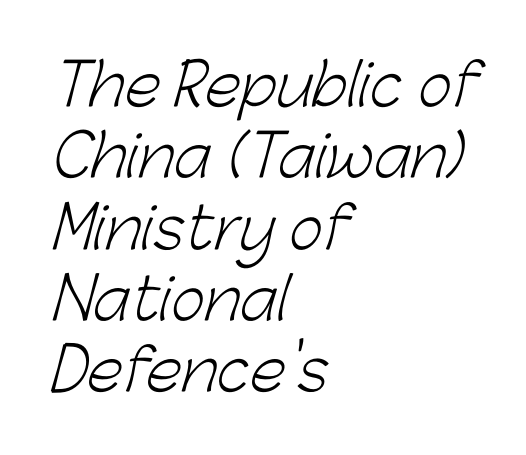
The image shows 58 px light sans-serif type; set left-aligned, line spacing 1.23x, normal letter spacing, not underlined; low stroke contrast and a medium x-height.
